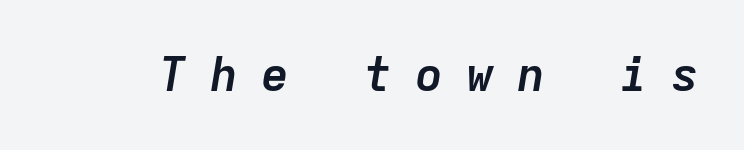
{"italic": "yes", "lean": "right", "slant_degrees": 9, "bold": "yes", "weight": "semibold", "width": "normal", "stroke_contrast": "low", "x_height": "medium", "monospaced": "yes", "underline": "no", "letter_spacing": "wide", "letter_spacing_em": 0.49, "glyph_px": 47}
